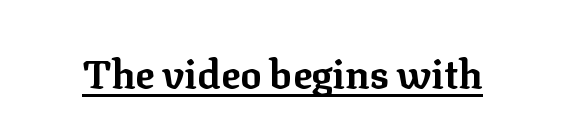
Q: Is the text bold? A: Yes.
Q: Is the text italic (slanted)? A: No, it is upright.
Q: Is the typeface a serif or a sans-serif typeface? A: Serif.
Q: Is the text underlined? A: Yes.
Q: Is the spacing between letters normal or unusually wide? A: Normal.
Q: Width (condensed, normal, or wide)? A: Normal.
Q: Stroke contrast? A: Low.
Q: x-height? A: Medium.
Q: Monospaced? A: No.
